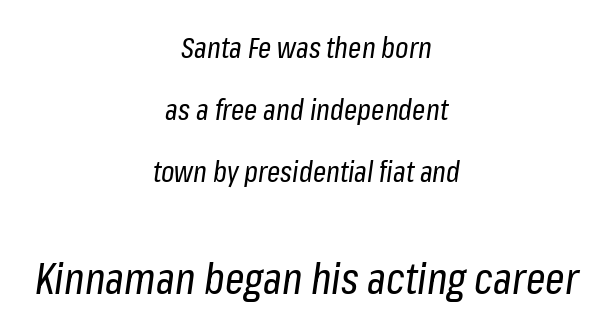
{"italic": "yes", "lean": "right", "slant_degrees": 8, "bold": "no", "weight": "regular", "width": "condensed", "stroke_contrast": "low", "x_height": "medium", "monospaced": "no", "underline": "no", "align": "center", "line_spacing": "loose", "line_spacing_ratio": 2.14, "letter_spacing": "normal", "letter_spacing_em": 0.0, "larger_block": "second", "size_ratio": 1.48, "glyph_px": 43}
